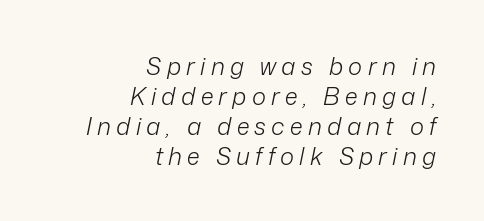
In terms of leading, this rendering sits right in the middle. Here the glyphs are tracked loosely, breaking word shapes into spaced letters. The face looks like a standard text weight, possibly lighter. A typesetter would mark this as italic. The text block is weighted toward the right margin, trailing off unevenly leftward. Descender tails drop into unmarked territory.
